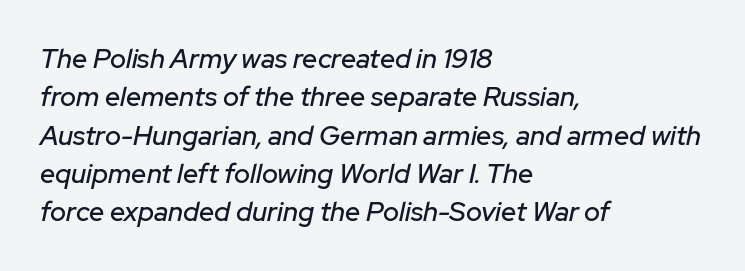
Q: Is the text italic (slanted)? A: Yes, it leans right by about 12 degrees.
Q: Is the text underlined? A: No.
Q: How is the paragraph aligned? A: Left-aligned.
Q: Is the spacing between letters normal or unusually wide? A: Normal.
Q: Is the spacing between lines tight, normal or loose? A: Normal.
